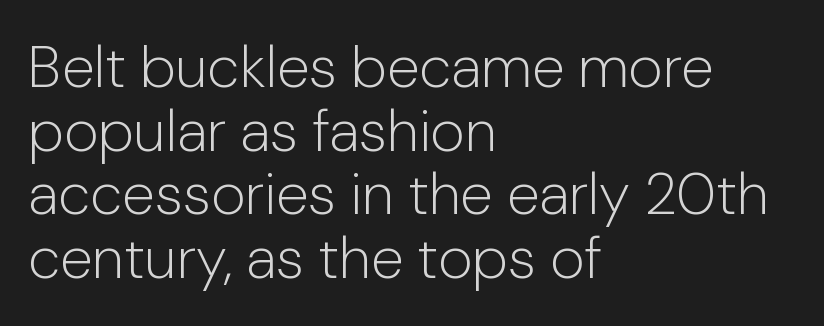
{"serif": "no", "italic": "no", "bold": "no", "weight": "light", "width": "normal", "stroke_contrast": "low", "x_height": "medium", "monospaced": "no", "underline": "no", "align": "left", "line_spacing": "tight", "line_spacing_ratio": 1.08, "letter_spacing": "normal", "letter_spacing_em": 0.0, "glyph_px": 59}
